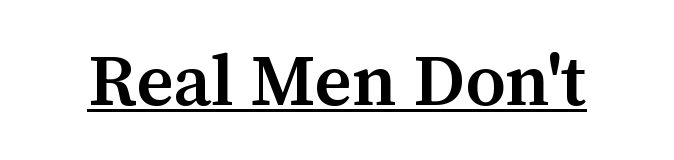
Tall strokes in this sample are plumb rather than angled. The letters carry serifs — small finishing strokes at the ends of their stems. Quick note: underline on. Do the characters align in a grid? No, the font is proportional.
